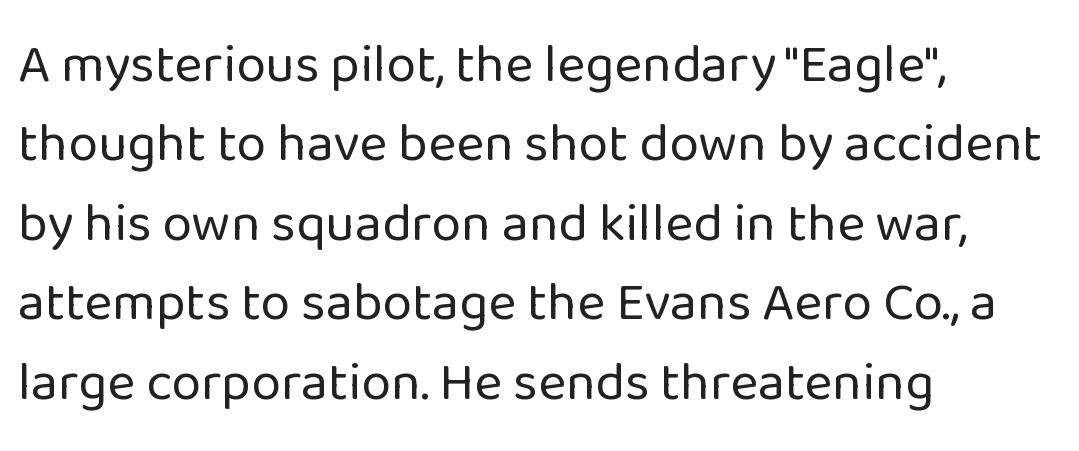
Q: Is the text bold? A: No.
Q: Is the text italic (slanted)? A: No, it is upright.
Q: Is the typeface a serif or a sans-serif typeface? A: Sans-serif.
Q: Is the text underlined? A: No.
Q: How is the paragraph aligned? A: Left-aligned.
Q: Is the spacing between letters normal or unusually wide? A: Normal.
Q: Is the spacing between lines tight, normal or loose? A: Normal.
Q: Width (condensed, normal, or wide)? A: Normal.
Q: Stroke contrast? A: Low.
Q: x-height? A: Medium.
Q: Monospaced? A: No.
